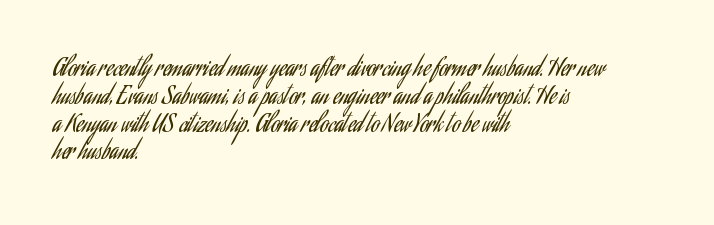
Typeset ragged right — the left edge is the straight one. The gaps between neighbouring characters are ordinary and unremarkable. No letter is thick-stroked: the sample isn't bold. Lines of text with bare space underneath.
